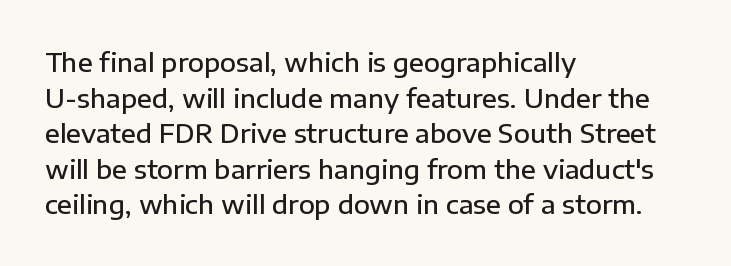
The image shows 26 px text type, upright; set left-aligned, normal line spacing (1.37x), normal letter spacing, not underlined.
